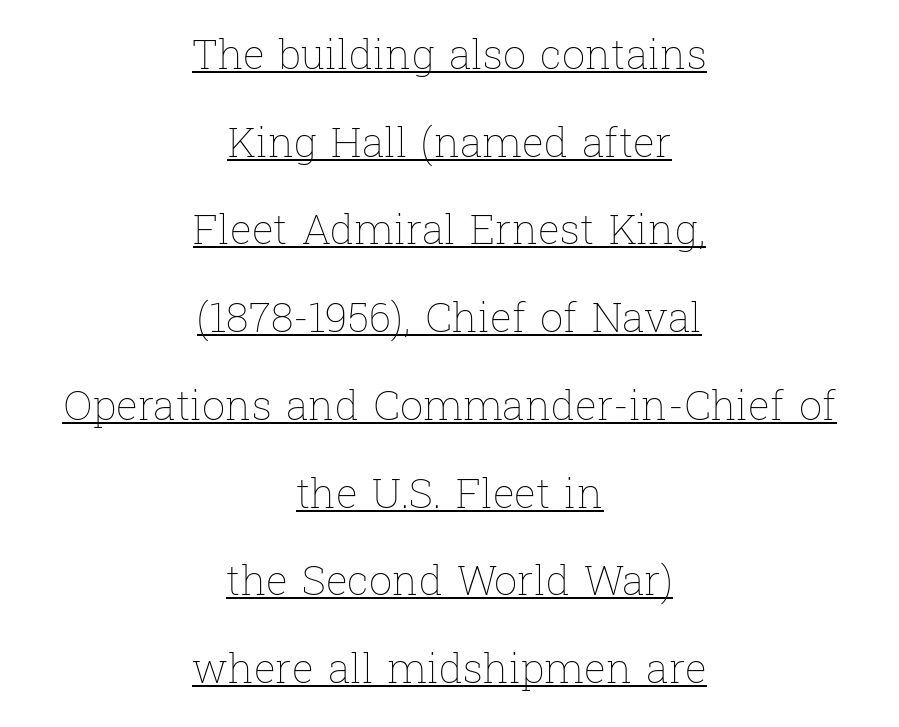
{"italic": "no", "bold": "no", "weight": "thin", "width": "normal", "stroke_contrast": "low", "x_height": "medium", "monospaced": "no", "underline": "yes", "align": "center", "line_spacing": "loose", "line_spacing_ratio": 2.14, "letter_spacing": "normal", "letter_spacing_em": 0.0, "glyph_px": 41}
